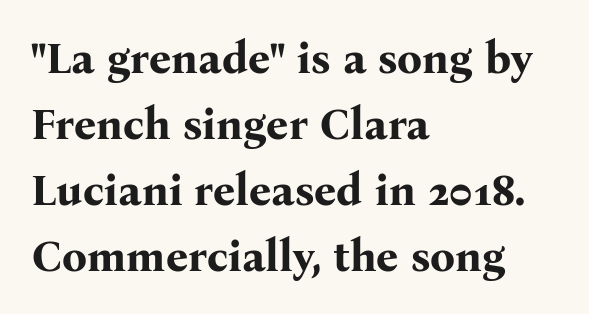
The image shows 44 px bold serif type, upright; set left-aligned, normal line spacing (1.5x), normal letter spacing, not underlined; medium stroke contrast and a medium x-height.
